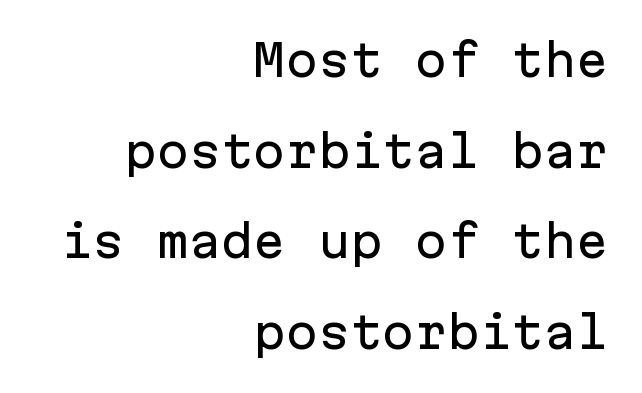
Plain, unruled lines of type. Is this a fixed-width face? Yes — each glyph sits in an identical cell. Teacher's note: observe the even right margin — that is flush-right alignment. I'd call this a sans setting — the letters go barefoot.
